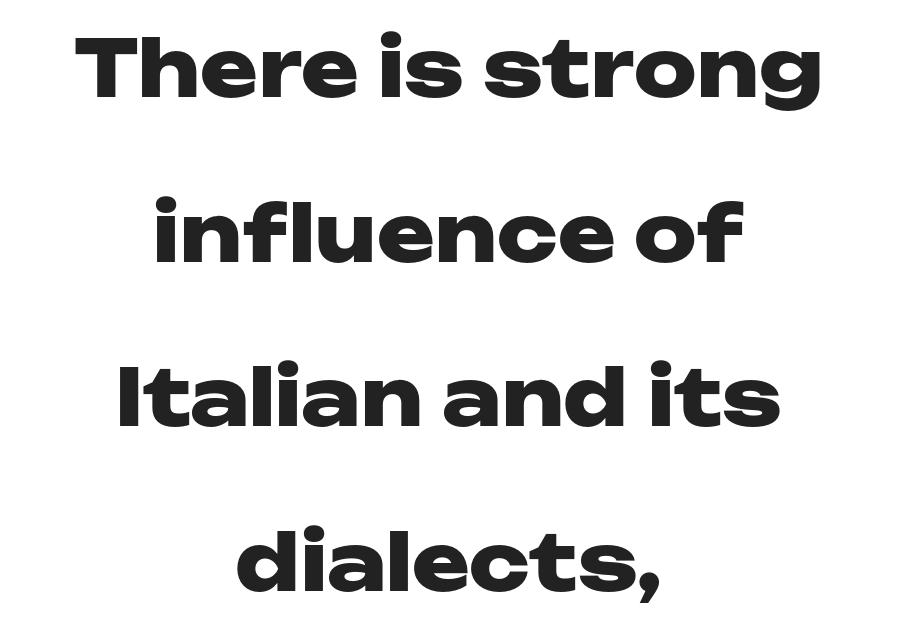
In terms of letterform style, serifs are entirely absent. No extra tracking has been applied to these lines. A centered setting, common on invitations and titles, is used for this passage. A great deal of white space separates one row of letters from the next.
